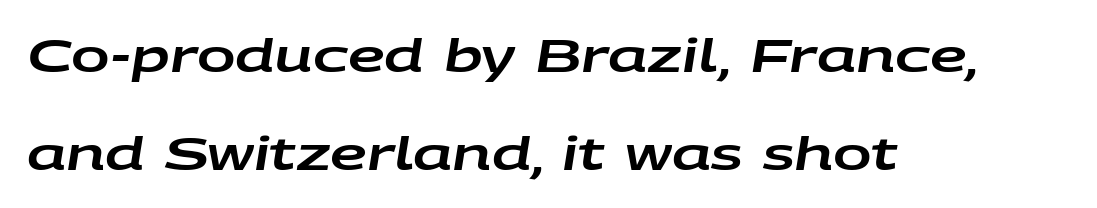
Q: Is the text italic (slanted)? A: Yes, it leans right by about 9 degrees.
Q: Is the text underlined? A: No.
Q: How is the paragraph aligned? A: Left-aligned.
Q: Is the spacing between letters normal or unusually wide? A: Normal.
Q: Is the spacing between lines tight, normal or loose? A: Loose.
Q: Width (condensed, normal, or wide)? A: Wide.
Q: Stroke contrast? A: Low.
Q: x-height? A: Large.
Q: Monospaced? A: No.
